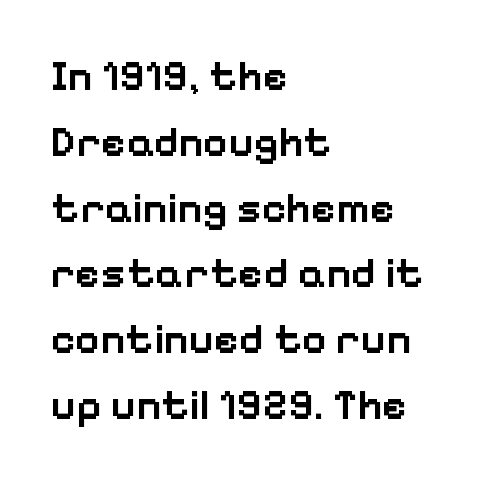
Q: Is the text bold? A: Semi-bold.
Q: Is the text italic (slanted)? A: No, it is upright.
Q: Is the typeface a serif or a sans-serif typeface? A: Sans-serif.
Q: Is the text underlined? A: No.
Q: How is the paragraph aligned? A: Left-aligned.
Q: Is the spacing between letters normal or unusually wide? A: Normal.
Q: Is the spacing between lines tight, normal or loose? A: Normal.
Q: Width (condensed, normal, or wide)? A: Normal.
Q: Stroke contrast? A: Low.
Q: x-height? A: Medium.
Q: Monospaced? A: No.
